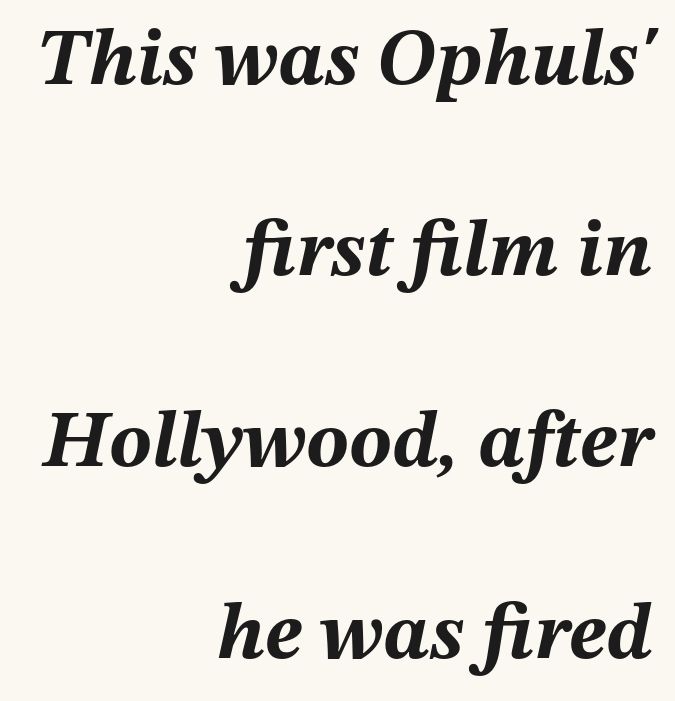
The lines in this sample share a right terminus and differ only in where they begin. Rule under the text: the space is simply empty. The tracking reads as untouched default to a designer's eye. Strokes here are thick enough to call this a true bold.
